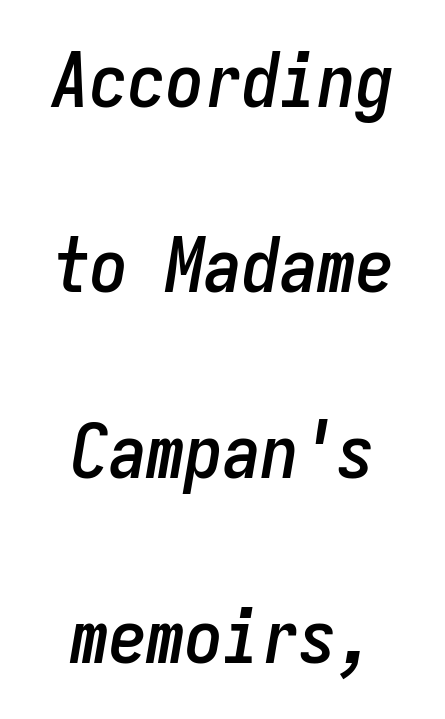
Q: Is the text italic (slanted)? A: Yes, it leans right by about 9 degrees.
Q: Is the text underlined? A: No.
Q: How is the paragraph aligned? A: Centered.
Q: Is the spacing between letters normal or unusually wide? A: Normal.
Q: Is the spacing between lines tight, normal or loose? A: Loose.
Q: Width (condensed, normal, or wide)? A: Condensed.
Q: Stroke contrast? A: Low.
Q: x-height? A: Medium.
Q: Monospaced? A: Yes.
